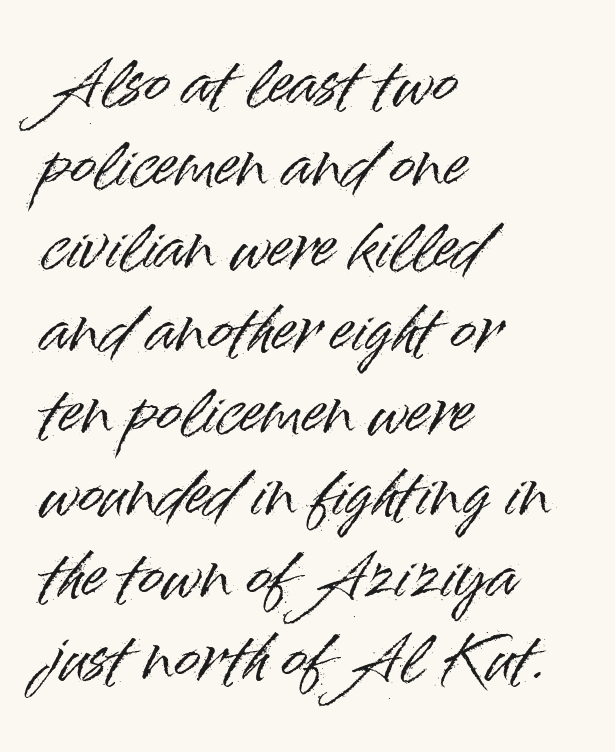
{"serif": "no", "width": "normal", "stroke_contrast": "high", "x_height": "small", "monospaced": "no", "underline": "no", "align": "left", "line_spacing": "normal", "line_spacing_ratio": 1.37, "letter_spacing": "normal", "letter_spacing_em": 0.0, "glyph_px": 60}
